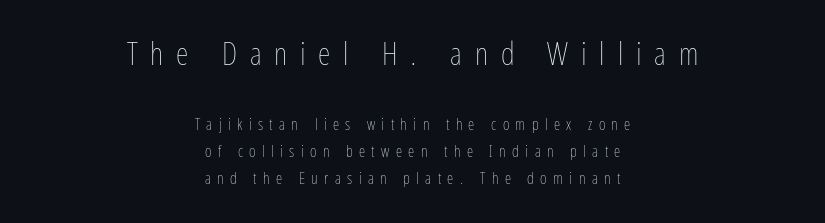
{"italic": "no", "bold": "no", "weight": "thin", "width": "condensed", "stroke_contrast": "low", "x_height": "medium", "monospaced": "no", "underline": "no", "align": "center", "line_spacing": "normal", "line_spacing_ratio": 1.69, "letter_spacing": "wide", "letter_spacing_em": 0.4, "larger_block": "first", "size_ratio": 2.0, "glyph_px": 32}
